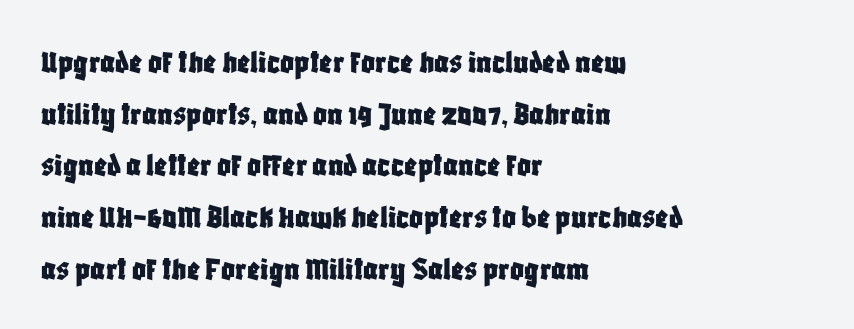
The image shows 34 px condensed sans-serif type, upright; set left-aligned, normal line spacing (1.52x), normal letter spacing, not underlined; low stroke contrast and a large x-height.
